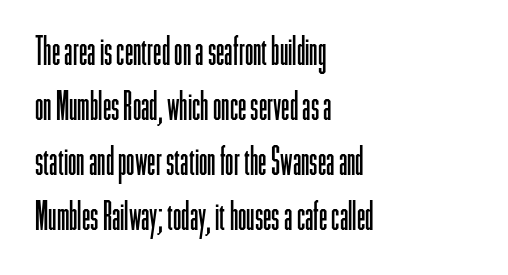
In terms of letterspacing, this is plain default setting. Descenders are the only things crossing below the line. The compositor pushed each line to the left boundary. It's the straight-up-and-down kind of type. This sample keeps an unexceptional amount of space between lines.
